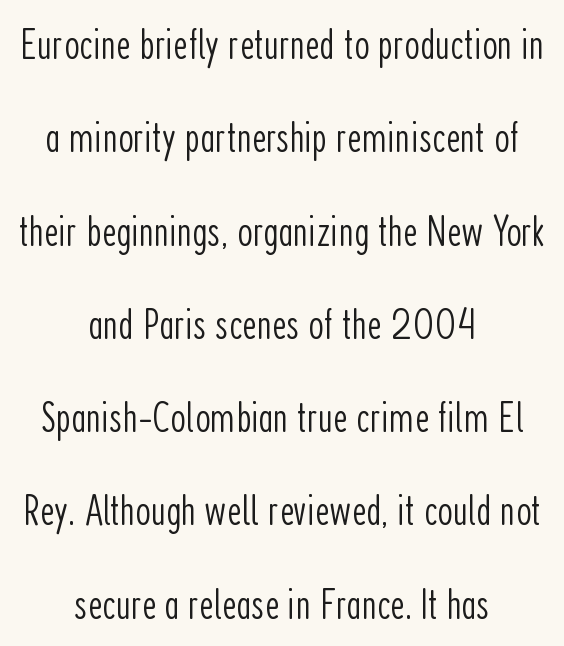
The image shows 44 px light, condensed sans-serif type, upright; set centered, loose line spacing (2.12x), normal letter spacing, not underlined; low stroke contrast and a medium x-height.
